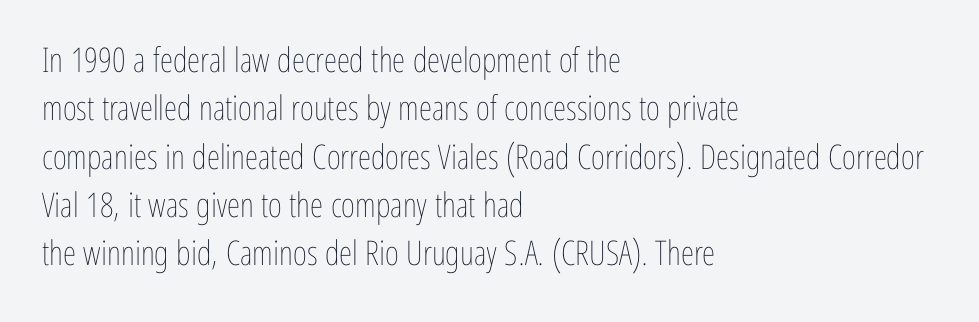
{"italic": "no", "bold": "no", "weight": "thin", "width": "condensed", "stroke_contrast": "low", "x_height": "medium", "monospaced": "no", "underline": "no", "align": "left", "line_spacing": "normal", "line_spacing_ratio": 1.42, "letter_spacing": "normal", "letter_spacing_em": 0.0, "glyph_px": 34}
